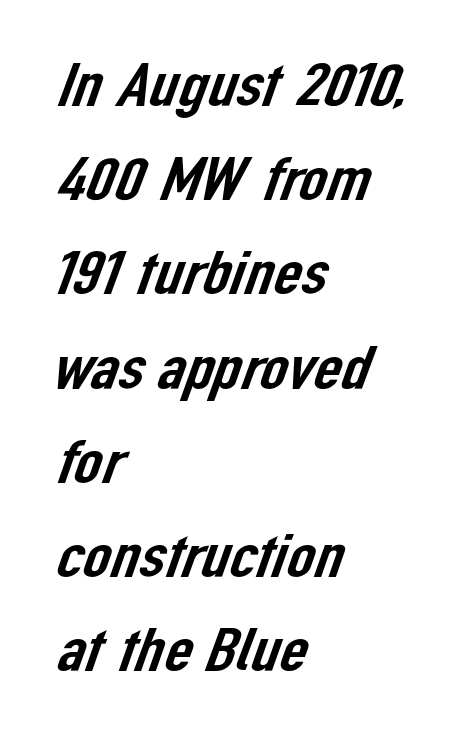
Between one letter and the next there's only the usual sliver of space. The gap between lines stays unmarked. The type family on display is of the sans-serif kind. Visually the block forms a straight wall on the left and a jagged coastline on the right. Note the varied advance widths — an 'i' is clearly narrower than an 'm'. What's the leading like? Ordinary, nothing unusual.
